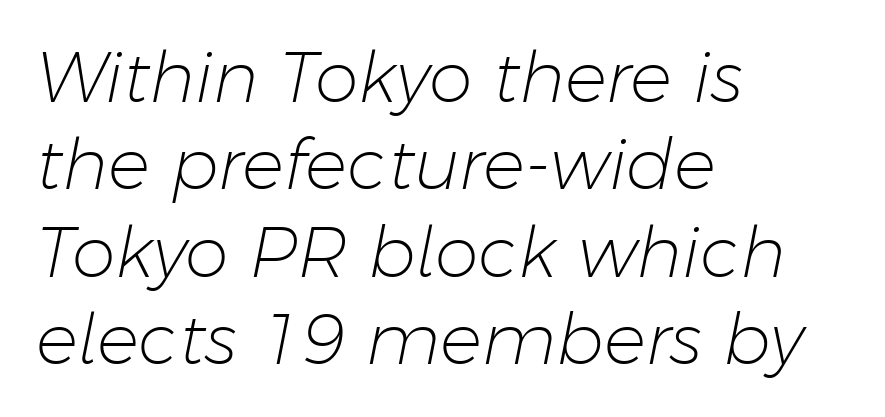
Q: Is the text bold? A: No.
Q: Is the text italic (slanted)? A: Yes, it leans right by about 11 degrees.
Q: Is the text underlined? A: No.
Q: How is the paragraph aligned? A: Left-aligned.
Q: Is the spacing between letters normal or unusually wide? A: Normal.
Q: Is the spacing between lines tight, normal or loose? A: Normal.
Q: Width (condensed, normal, or wide)? A: Normal.
Q: Stroke contrast? A: Low.
Q: x-height? A: Medium.
Q: Monospaced? A: No.
